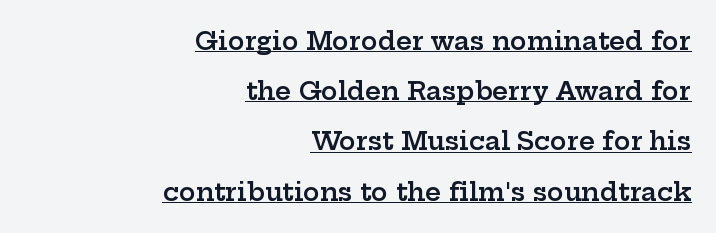
The image shows 25 px text type, upright; set right-aligned, loose line spacing (2.01x), normal letter spacing, underlined.
